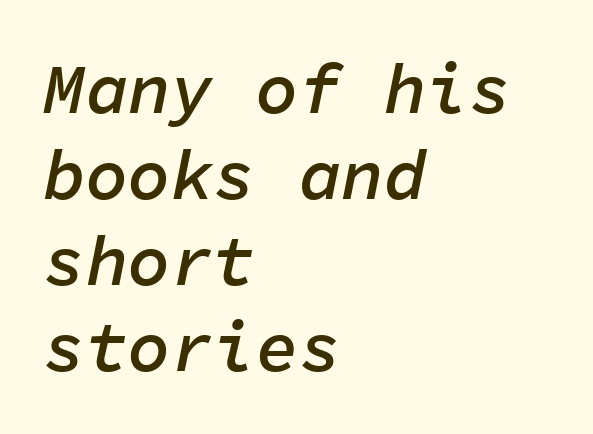
In terms of posture, this sample is oblique. This rendering features lettering with no underline. The gaps between neighbouring characters are ordinary and unremarkable. In terms of weight, the rendering is demibold, just under bold. Horizontal alignment here is leftward, the default for most running prose. Fixed-width glyphs throughout — classic coding-font behaviour.
